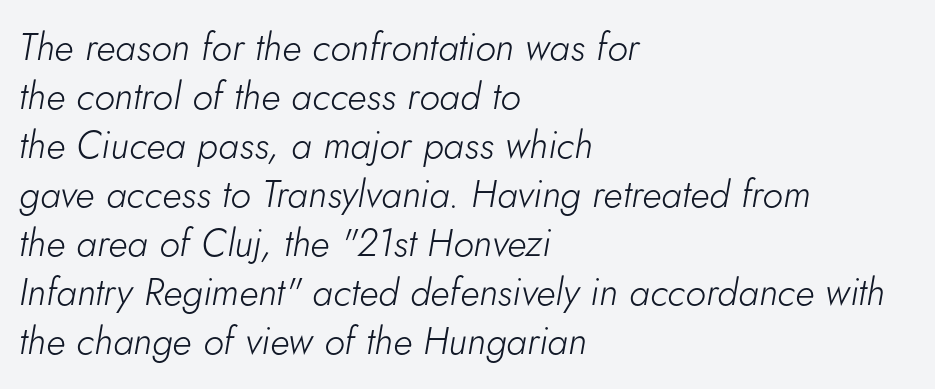
The image shows 38 px light type, italic (leaning right); set left-aligned, normal line spacing (1.29x), normal letter spacing, not underlined; low stroke contrast and a small x-height.
